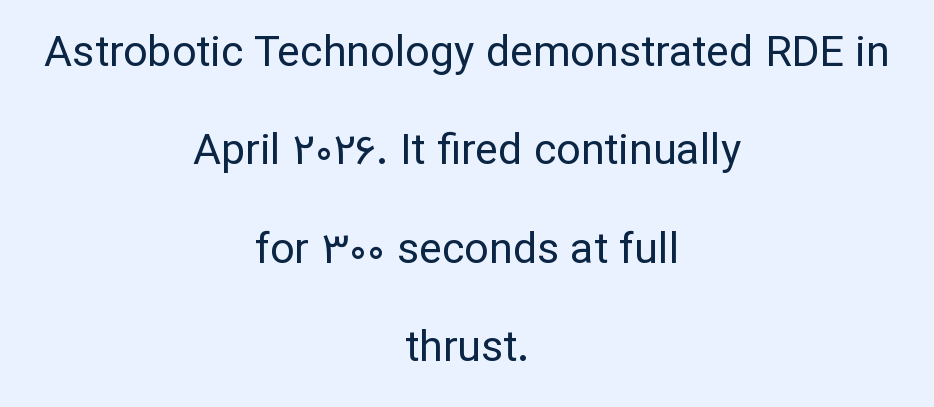
Caption: multi-line text, centered on the measure. Nobody drew a line under any word here. The leading is generous, giving the passage an open texture. A light-to-regular cut is what we see here. The face used here is proportionally spaced, like ordinary book or web type.
